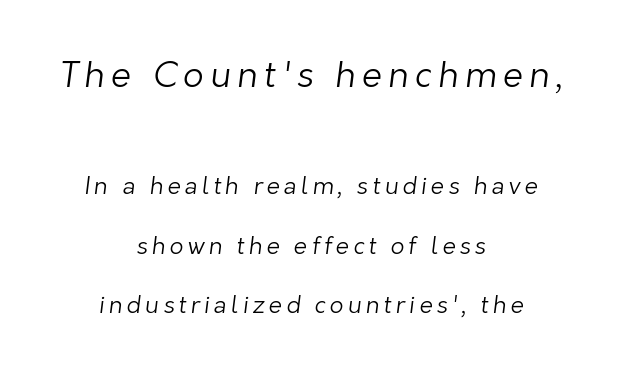
Stroke terminals: plain, sans-serif. Check under the words: just untouched page. The face used here is proportionally spaced, like ordinary book or web type. The leading is generous, giving the passage an open texture. The rendering shrinks the type as you move from the upper chunk to the lower.
